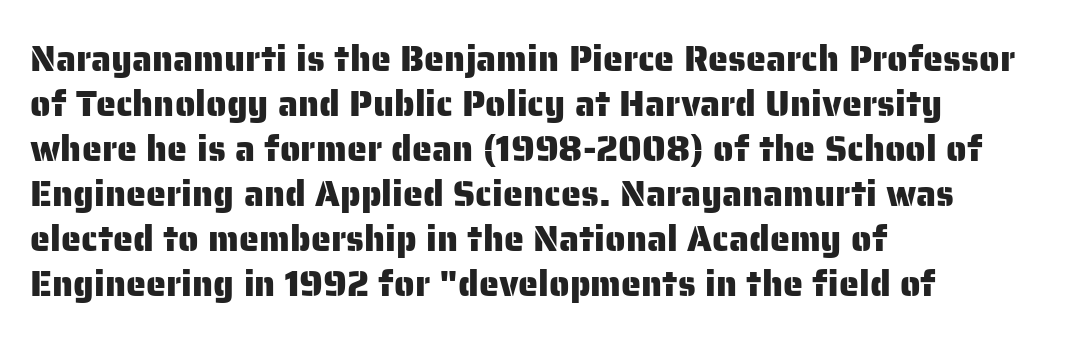
The image shows 36 px sans-serif type, upright; set left-aligned, normal line spacing (1.25x), normal letter spacing, not underlined; low stroke contrast and a medium x-height.
